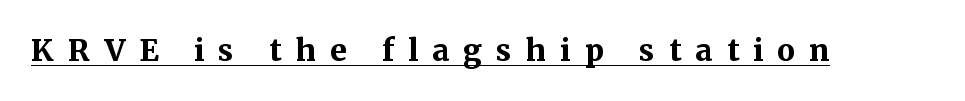
Q: Is the text bold? A: Yes.
Q: Is the text italic (slanted)? A: No, it is upright.
Q: Is the typeface a serif or a sans-serif typeface? A: Serif.
Q: Is the text underlined? A: Yes.
Q: Is the spacing between letters normal or unusually wide? A: Unusually wide.
Q: Width (condensed, normal, or wide)? A: Normal.
Q: Stroke contrast? A: Medium.
Q: x-height? A: Medium.
Q: Monospaced? A: No.
